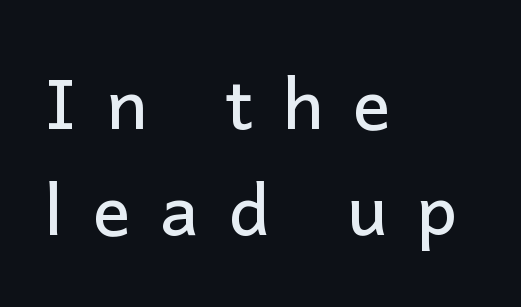
The passage shown is typed in a proportional face where columns would drift. Classification — sans serif. Italic: no, the glyphs are upright roman. Casual observation: everything's shoved over to the left. The leading is moderate, giving the passage an even texture.
